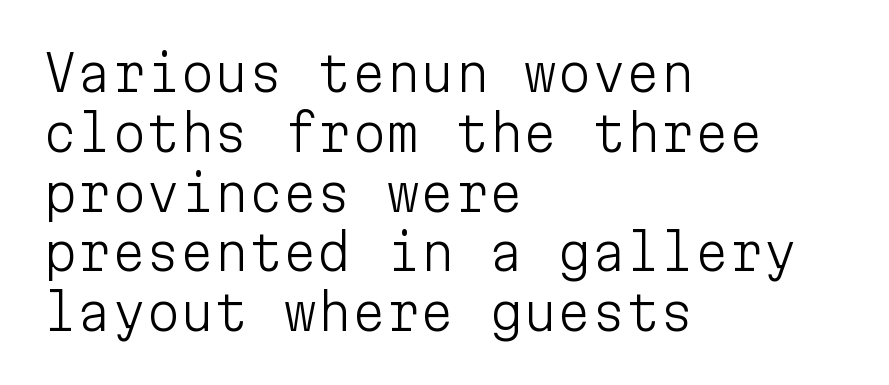
The image shows 49 px light sans-serif type, upright, monospaced; set left-aligned, line spacing 1.22x, normal letter spacing, not underlined; low stroke contrast and a medium x-height.
